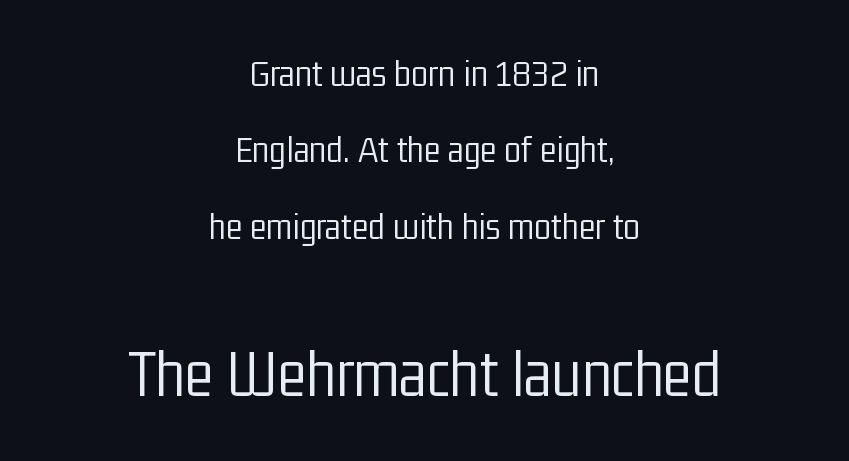
Caption: upper text group reduced, lower text group enlarged. Stems and bowls with no extra thickness — not bold. I'd call this a sans setting — the letters go barefoot. Varying glyph widths throughout — classic text-font behaviour.
